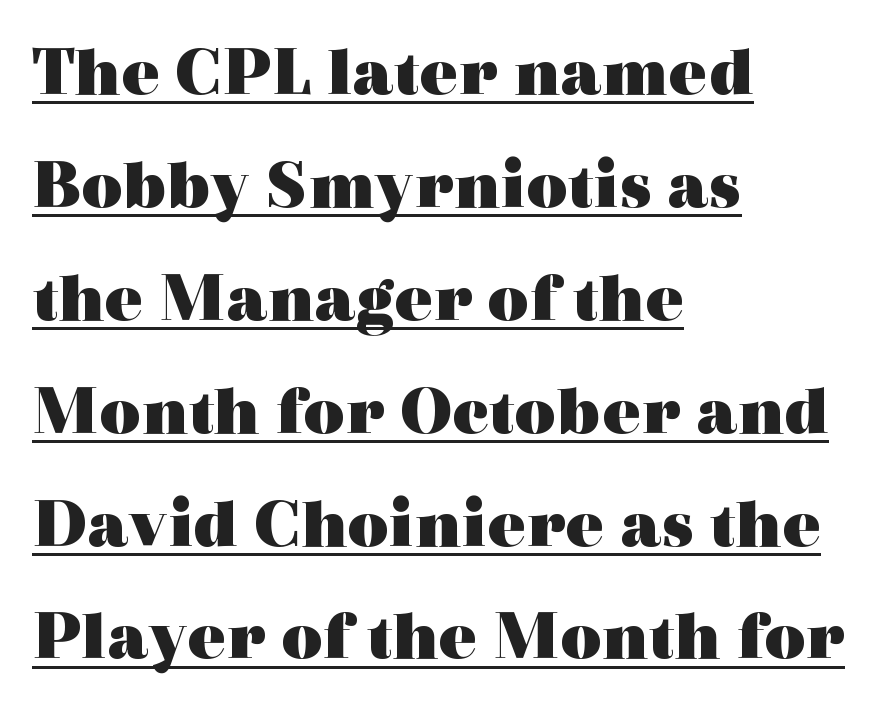
The image shows 71 px heavy, wide serif type, upright; set left-aligned, normal line spacing (1.59x), normal letter spacing, underlined; a medium x-height.
